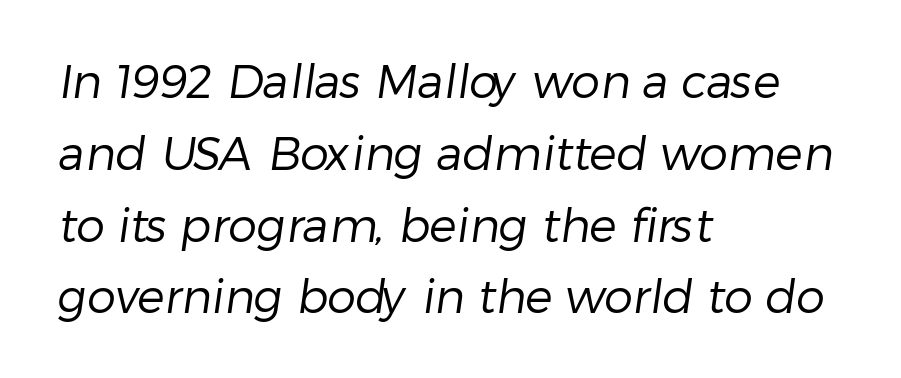
The line texture is even and compact thanks to regular tracking. To sum up the face: it is a sans, with no serifs. Weight class: somewhere from thin through regular. Rows of type keep a routine distance in the vertical direction.
